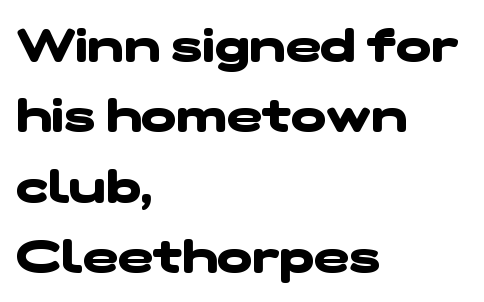
{"serif": "no", "bold": "yes", "weight": "heavy", "width": "wide", "stroke_contrast": "low", "x_height": "medium", "monospaced": "no", "underline": "no", "align": "left", "line_spacing": "normal", "line_spacing_ratio": 1.5, "letter_spacing": "normal", "letter_spacing_em": 0.0, "glyph_px": 47}
